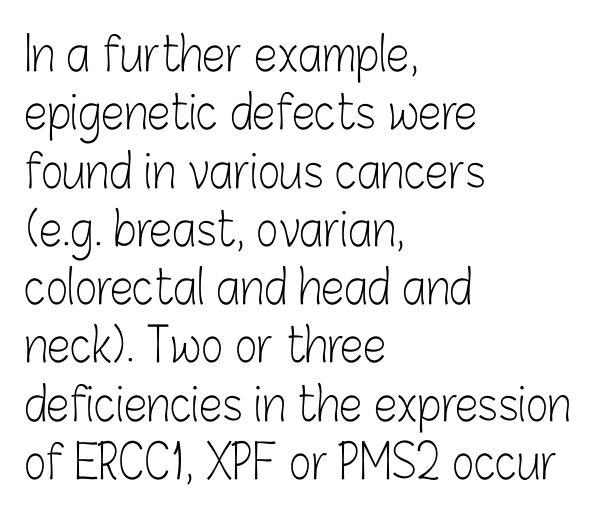
{"serif": "no", "italic": "no", "bold": "no", "weight": "light", "width": "condensed", "stroke_contrast": "low", "x_height": "medium", "monospaced": "no", "underline": "no", "align": "left", "line_spacing_ratio": 1.24, "letter_spacing": "normal", "letter_spacing_em": 0.0, "glyph_px": 47}
